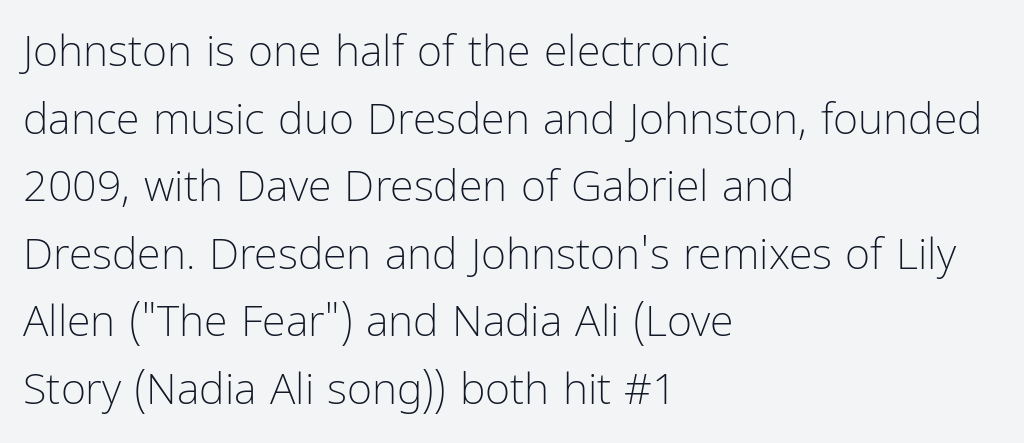
Q: Is the text bold? A: No.
Q: Is the text italic (slanted)? A: No, it is upright.
Q: Is the typeface a serif or a sans-serif typeface? A: Sans-serif.
Q: Is the text underlined? A: No.
Q: How is the paragraph aligned? A: Left-aligned.
Q: Is the spacing between letters normal or unusually wide? A: Normal.
Q: Is the spacing between lines tight, normal or loose? A: Normal.
Q: Width (condensed, normal, or wide)? A: Condensed.
Q: Stroke contrast? A: Low.
Q: x-height? A: Medium.
Q: Monospaced? A: No.
